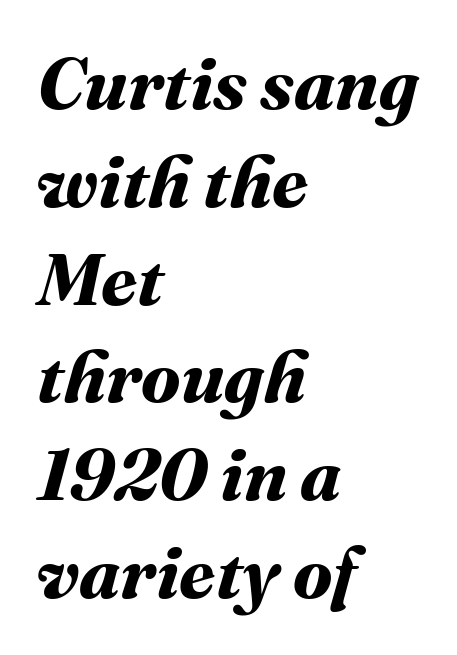
The image shows 73 px bold type; set left-aligned, normal line spacing (1.34x), normal letter spacing, not underlined; medium stroke contrast and a medium x-height.
